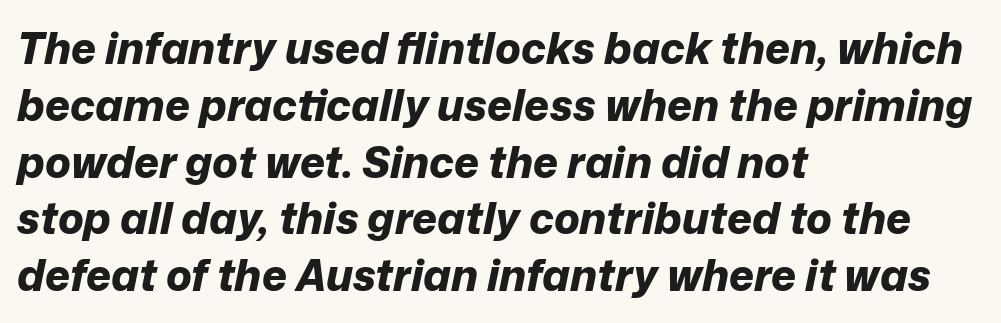
Tall strokes in this sample are angled rather than plumb. Letter spacing: default. The rendering uses natural spacing where letterforms have individual widths. The typesetting leans heavy: a genuine bold.
